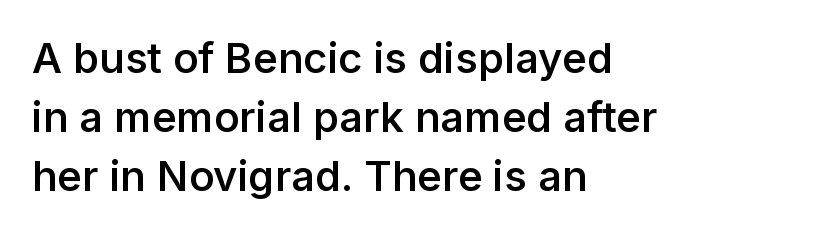
Q: Is the text bold? A: Semi-bold.
Q: Is the text italic (slanted)? A: No, it is upright.
Q: Is the typeface a serif or a sans-serif typeface? A: Sans-serif.
Q: Is the text underlined? A: No.
Q: How is the paragraph aligned? A: Left-aligned.
Q: Is the spacing between letters normal or unusually wide? A: Normal.
Q: Is the spacing between lines tight, normal or loose? A: Normal.
Q: Width (condensed, normal, or wide)? A: Normal.
Q: Stroke contrast? A: Low.
Q: x-height? A: Medium.
Q: Monospaced? A: No.
